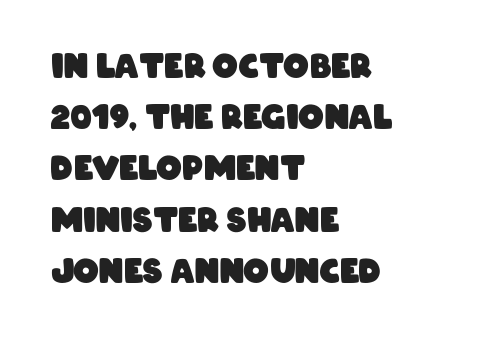
This is sans-serif lettering, the kind often seen on screens and signage. Typographic density is high because the face is bold. Check under the words: just untouched page. Observe the ordinary spacing: letters are neighbours, not strangers.
